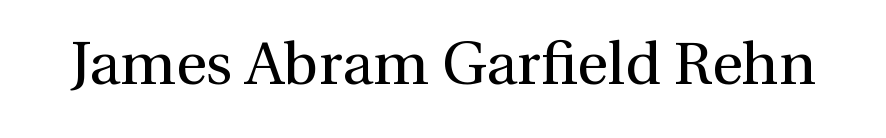
The image shows 60 px regular-weight serif type, upright; set normal letter spacing, not underlined; medium stroke contrast and a medium x-height.
